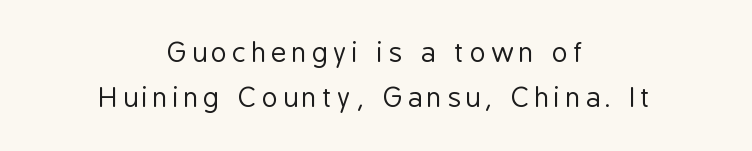
The image shows 27 px text type, upright; set centered, normal line spacing (1.66x), not underlined.
